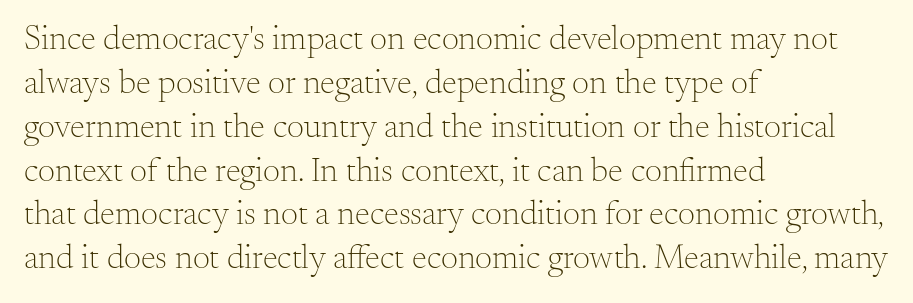
The face looks like a standard text weight, possibly lighter. Just letters on the line, the space beneath them empty. Standard letterfit; no display-style spreading of the glyphs. The face used here is seriffed, in the tradition of book romans. The letters stand straight up with perfectly vertical stems.
